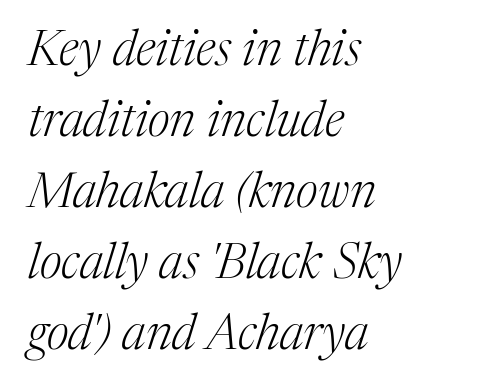
Q: Is the text bold? A: No.
Q: Is the text italic (slanted)? A: Yes, it leans right by about 17 degrees.
Q: Is the typeface a serif or a sans-serif typeface? A: Serif.
Q: Is the text underlined? A: No.
Q: How is the paragraph aligned? A: Left-aligned.
Q: Is the spacing between letters normal or unusually wide? A: Normal.
Q: Is the spacing between lines tight, normal or loose? A: Normal.
Q: Width (condensed, normal, or wide)? A: Normal.
Q: Stroke contrast? A: Medium.
Q: x-height? A: Medium.
Q: Monospaced? A: No.
